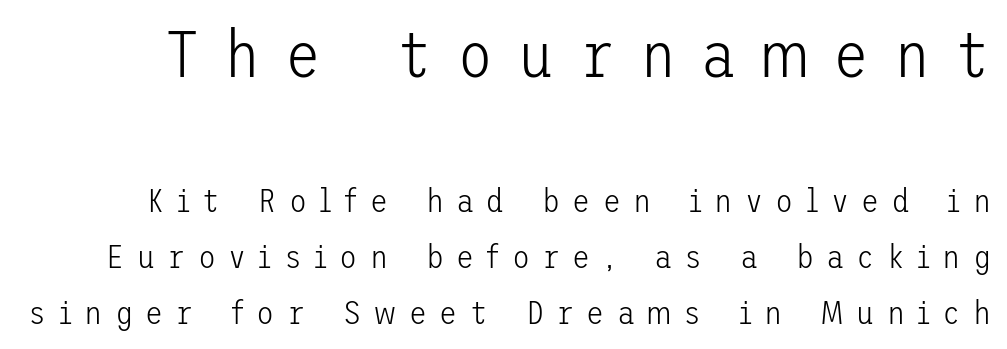
Q: Is the text bold? A: No.
Q: Is the text italic (slanted)? A: No, it is upright.
Q: Is the typeface a serif or a sans-serif typeface? A: Sans-serif.
Q: Is the text underlined? A: No.
Q: Is the spacing between letters normal or unusually wide? A: Unusually wide.
Q: Is the spacing between lines tight, normal or loose? A: Normal.
Q: Which block of text is set in a larger size, the first (top) or the second (bottom)? A: The first (top) one.
Q: Width (condensed, normal, or wide)? A: Normal.
Q: Stroke contrast? A: Low.
Q: x-height? A: Medium.
